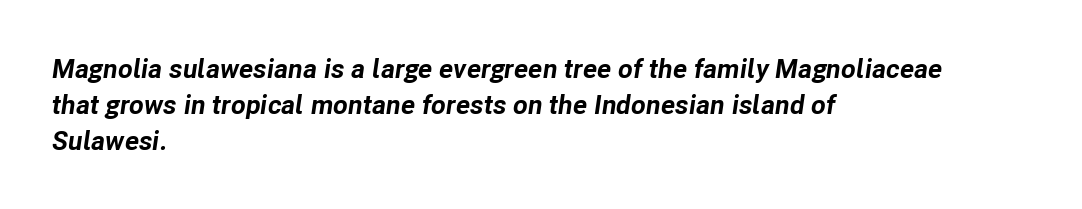
The image shows 27 px bold type, italic (leaning right); set left-aligned, normal line spacing (1.33x), normal letter spacing, not underlined.
